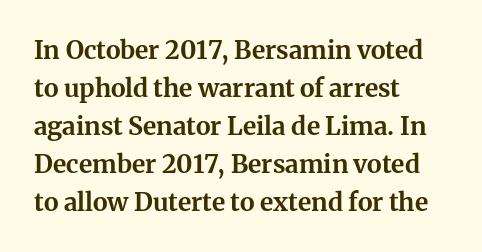
{"italic": "no", "bold": "yes", "underline": "no", "align": "left", "line_spacing": "normal", "line_spacing_ratio": 1.52, "letter_spacing": "normal", "letter_spacing_em": 0.0, "glyph_px": 25}
